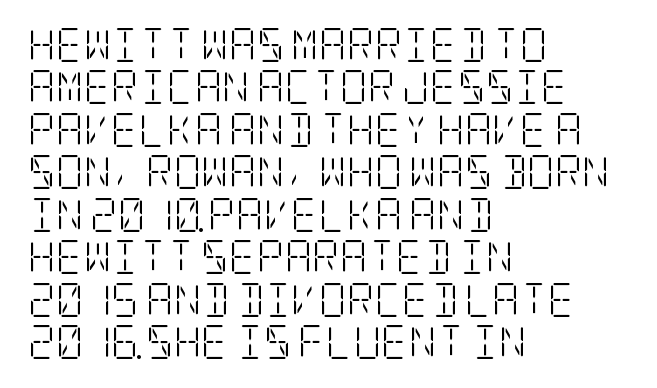
{"serif": "yes", "italic": "no", "bold": "no", "weight": "light", "width": "condensed", "stroke_contrast": "low", "x_height": "large", "underline": "no", "align": "left", "line_spacing": "normal", "line_spacing_ratio": 1.25, "letter_spacing": "normal", "letter_spacing_em": 0.0, "glyph_px": 34}
